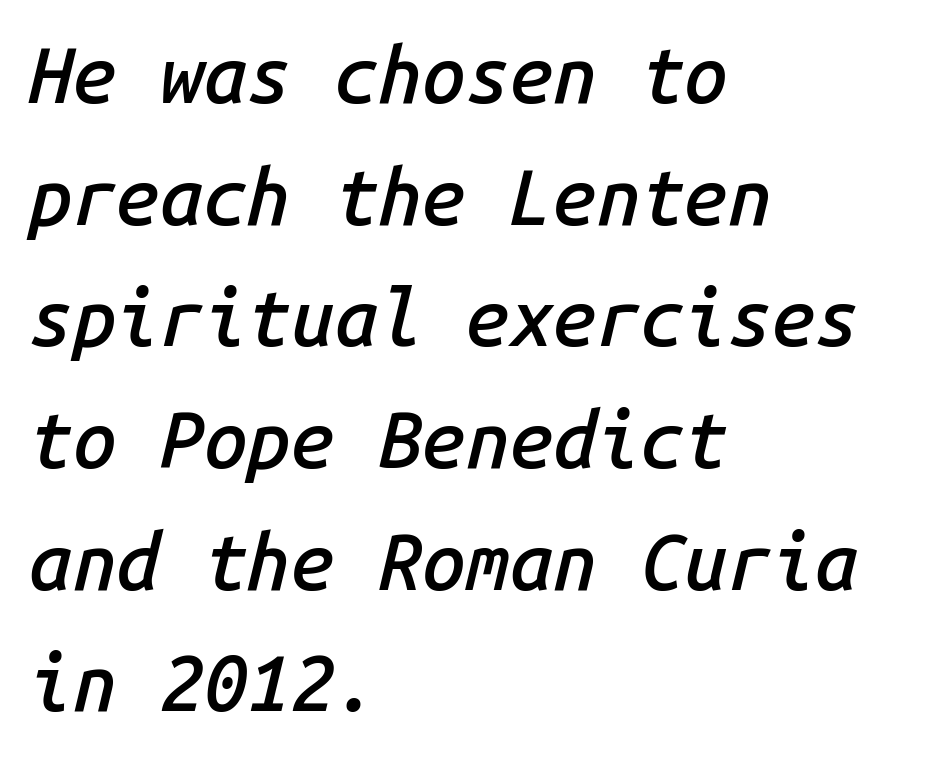
Q: Is the text bold? A: Semi-bold.
Q: Is the text italic (slanted)? A: Yes, it leans right by about 14 degrees.
Q: Is the text underlined? A: No.
Q: How is the paragraph aligned? A: Left-aligned.
Q: Is the spacing between letters normal or unusually wide? A: Normal.
Q: Is the spacing between lines tight, normal or loose? A: Normal.
Q: Width (condensed, normal, or wide)? A: Normal.
Q: Stroke contrast? A: Low.
Q: x-height? A: Medium.
Q: Monospaced? A: Yes.
